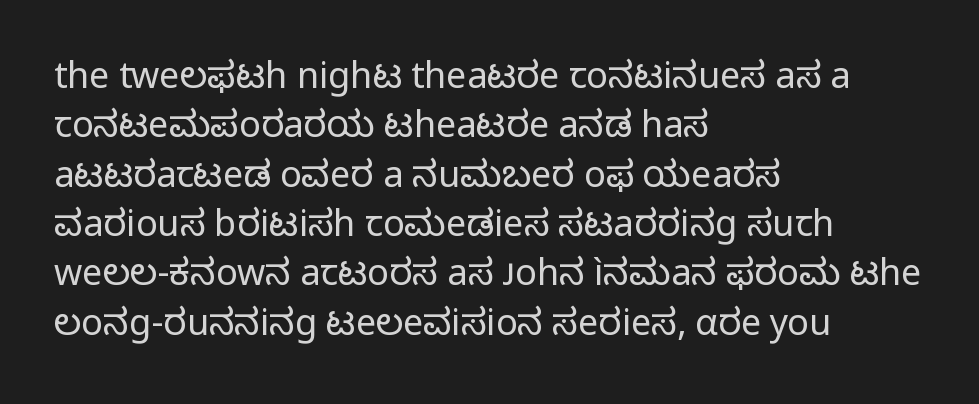
Q: Is the text bold? A: No.
Q: Is the text italic (slanted)? A: No, it is upright.
Q: Is the typeface a serif or a sans-serif typeface? A: Sans-serif.
Q: Is the text underlined? A: No.
Q: How is the paragraph aligned? A: Left-aligned.
Q: Is the spacing between letters normal or unusually wide? A: Normal.
Q: Is the spacing between lines tight, normal or loose? A: Normal.
Q: Width (condensed, normal, or wide)? A: Normal.
Q: Stroke contrast? A: Low.
Q: x-height? A: Medium.
Q: Monospaced? A: No.
